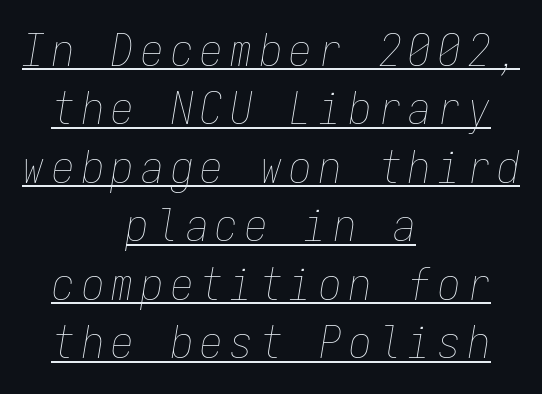
Q: Is the text bold? A: No.
Q: Is the text italic (slanted)? A: Yes, it leans right by about 9 degrees.
Q: Is the text underlined? A: Yes.
Q: How is the paragraph aligned? A: Centered.
Q: Is the spacing between lines tight, normal or loose? A: Normal.
Q: Width (condensed, normal, or wide)? A: Condensed.
Q: Stroke contrast? A: Low.
Q: x-height? A: Medium.
Q: Monospaced? A: Yes.
